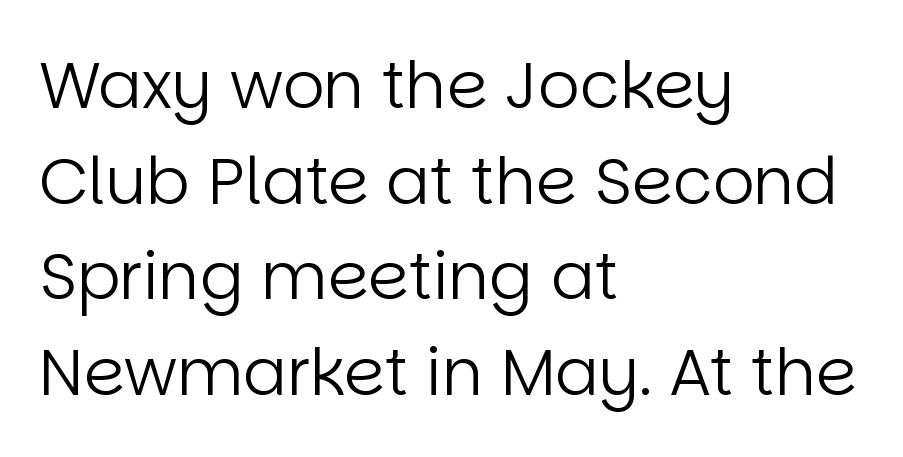
In terms of leading, this rendering sits right in the middle. Check the space under the baseline: it is left empty. Nothing heavy about these letters — not bold at all. The passage is arranged the way most books set body copy — flush left.
